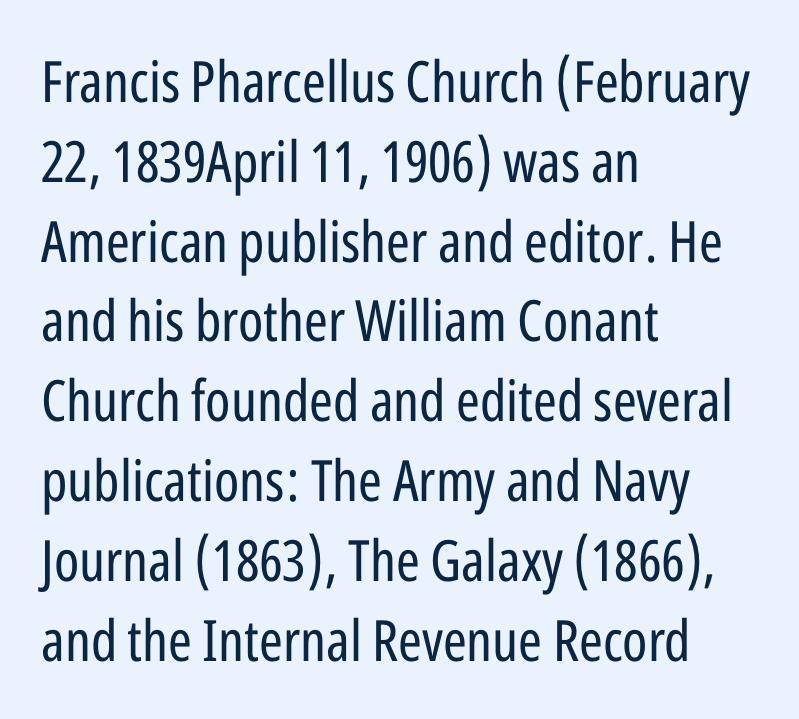
The image shows 57 px regular-weight, condensed sans-serif type, upright; set left-aligned, normal line spacing (1.4x), normal letter spacing, not underlined; low stroke contrast and a medium x-height.
